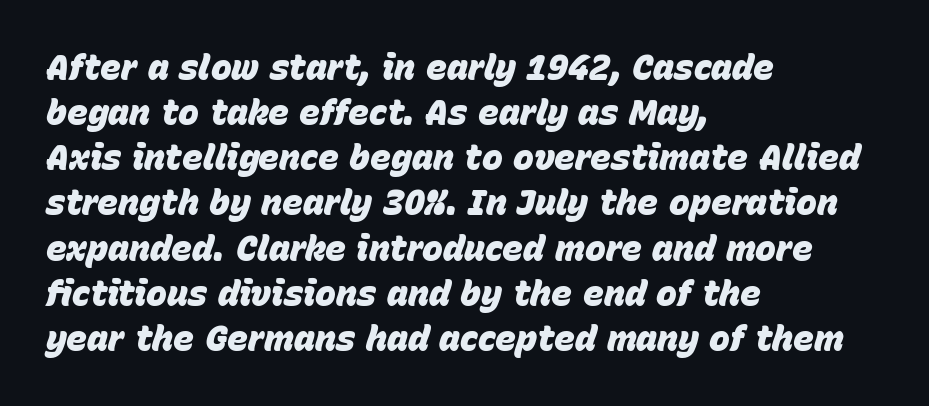
Q: Is the text bold? A: Yes.
Q: Is the text italic (slanted)? A: Yes, it leans right by about 15 degrees.
Q: Is the text underlined? A: No.
Q: How is the paragraph aligned? A: Left-aligned.
Q: Is the spacing between letters normal or unusually wide? A: Normal.
Q: Is the spacing between lines tight, normal or loose? A: Normal.
Q: Width (condensed, normal, or wide)? A: Normal.
Q: Stroke contrast? A: Low.
Q: x-height? A: Large.
Q: Monospaced? A: No.
